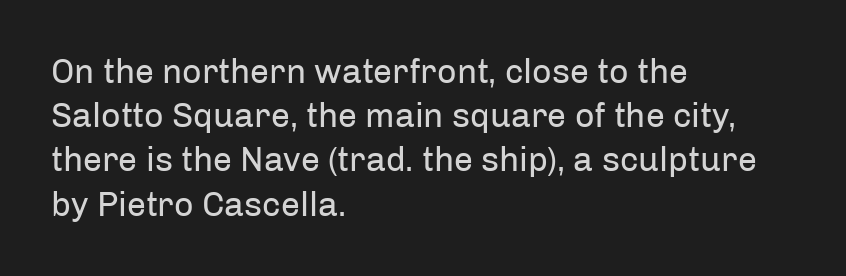
A roman cut, with each character standing at attention. A normal amount of white space separates one row of letters from the next. Is the block centered? No — it sits flush against the left margin. Proportional: the letters do not fall into vertical columns. Caption: standard tracking, unaltered.
